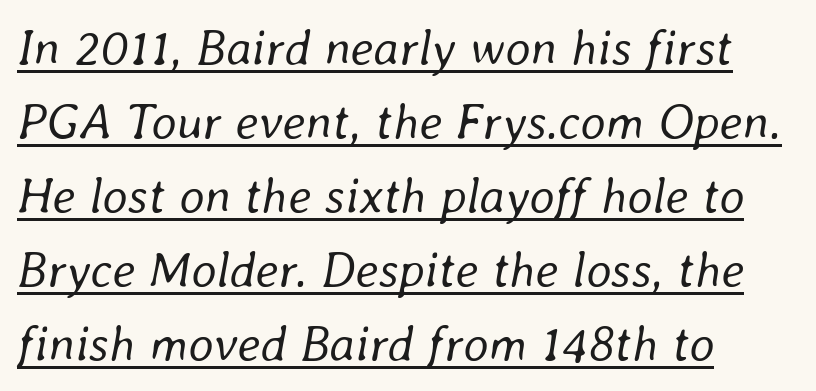
{"italic": "yes", "lean": "right", "slant_degrees": 8, "bold": "no", "weight": "regular", "width": "normal", "stroke_contrast": "low", "x_height": "medium", "monospaced": "no", "underline": "yes", "align": "left", "line_spacing": "normal", "line_spacing_ratio": 1.48, "letter_spacing": "normal", "letter_spacing_em": 0.0, "glyph_px": 50}
